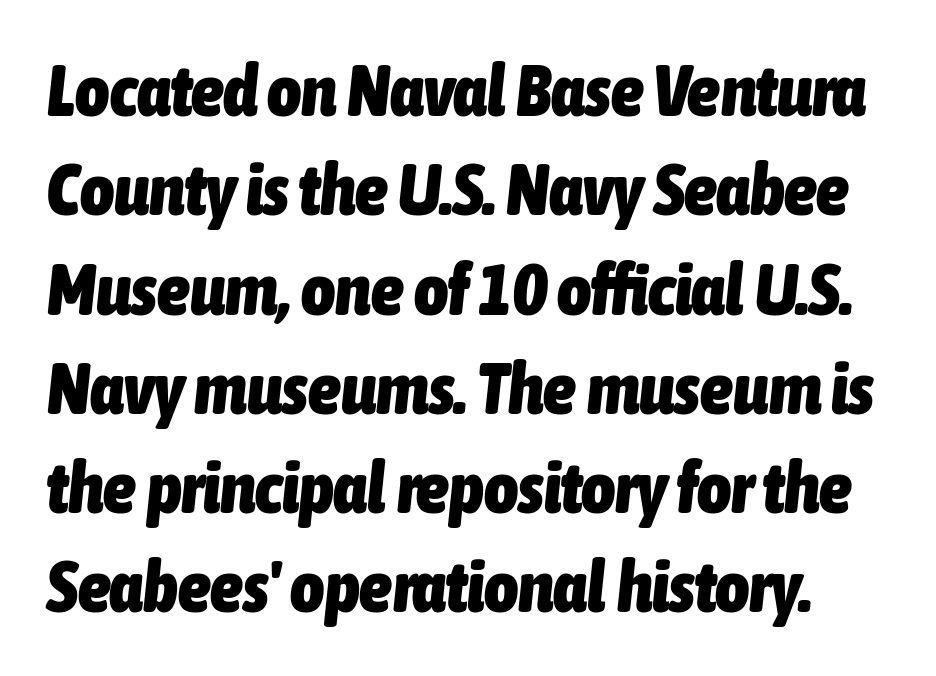
Q: Is the text bold? A: Yes.
Q: Is the text italic (slanted)? A: Yes, it leans right by about 6 degrees.
Q: Is the text underlined? A: No.
Q: Is the spacing between letters normal or unusually wide? A: Normal.
Q: Is the spacing between lines tight, normal or loose? A: Normal.
Q: Width (condensed, normal, or wide)? A: Condensed.
Q: Stroke contrast? A: Low.
Q: x-height? A: Medium.
Q: Monospaced? A: No.
